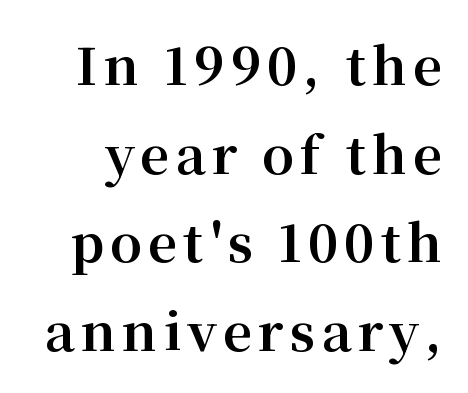
Q: Is the text bold? A: Yes.
Q: Is the text italic (slanted)? A: No, it is upright.
Q: Is the typeface a serif or a sans-serif typeface? A: Serif.
Q: Is the text underlined? A: No.
Q: Width (condensed, normal, or wide)? A: Normal.
Q: Stroke contrast? A: Medium.
Q: x-height? A: Medium.
Q: Monospaced? A: No.
